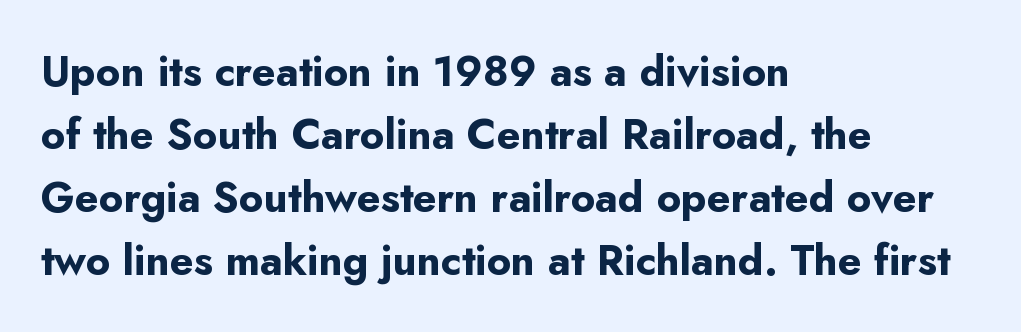
Students, this is bold: see how much ink each stroke carries. Anything drawn beneath the words? Only blank space. Grotesque or geometric, the face here clearly has no serifs. The lettering stays uniformly vertical, giving the passage a roman look. The passage is arranged the way most books set body copy — flush left.
